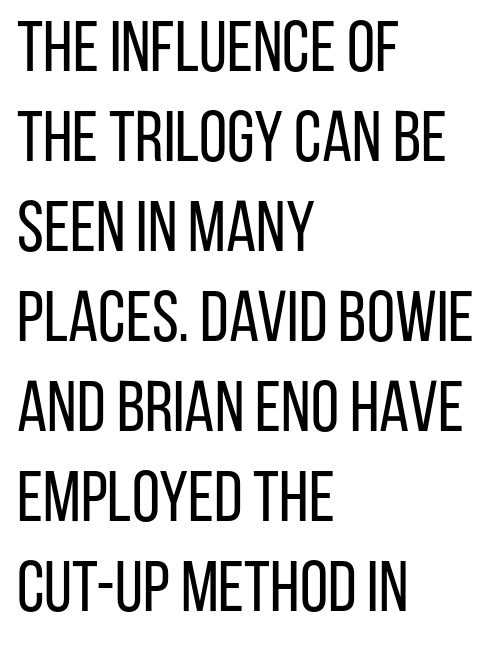
Compared with typical paragraphs, the rows here are spaced about the same. Vertical strokes here are truly vertical. You can tell from the bare stems that sans-serif type was used. Just letters on the line, the space beneath them empty.
